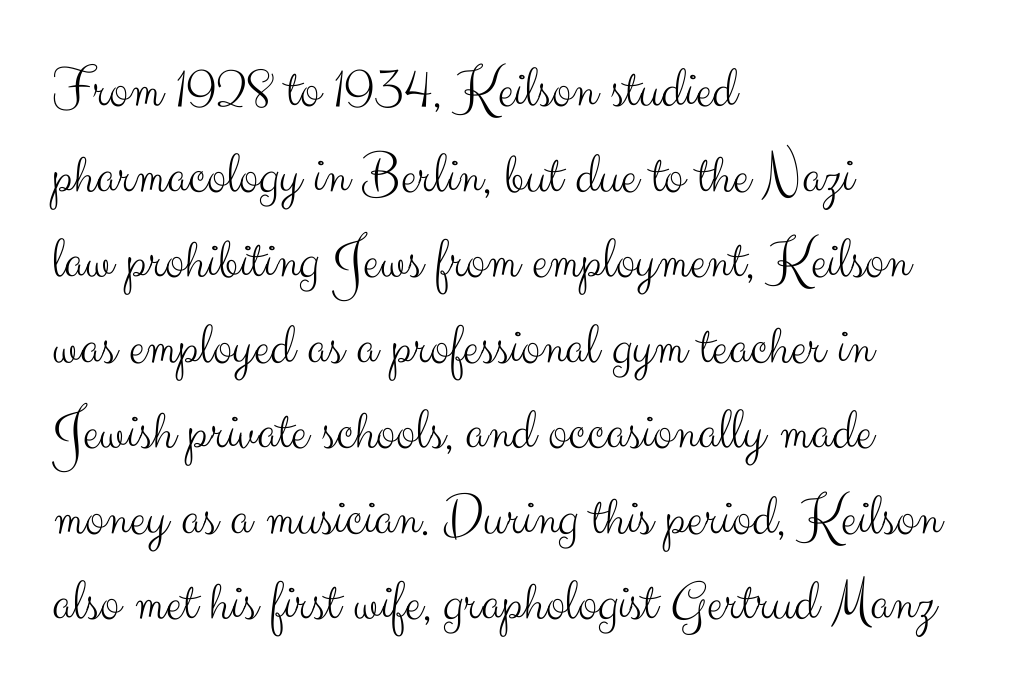
The image shows 59 px light sans-serif type; set left-aligned, normal line spacing (1.45x), normal letter spacing, not underlined; medium stroke contrast and a small x-height.
